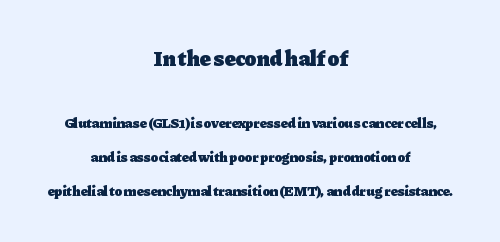
Q: Is the text bold? A: Yes.
Q: Is the text italic (slanted)? A: No, it is upright.
Q: Is the text underlined? A: No.
Q: How is the paragraph aligned? A: Centered.
Q: Is the spacing between letters normal or unusually wide? A: Normal.
Q: Is the spacing between lines tight, normal or loose? A: Loose.
Q: Which block of text is set in a larger size, the first (top) or the second (bottom)? A: The first (top) one.
